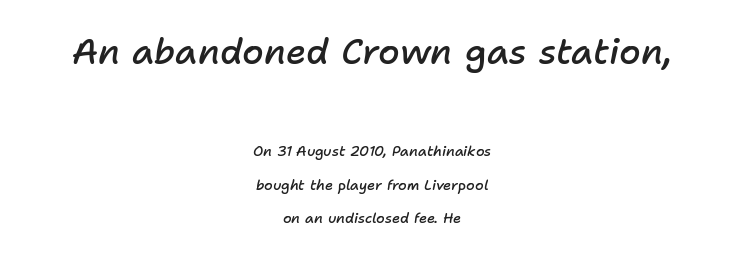
Visually the block forms a symmetrical silhouette, jagged on both flanks. These lines were composed using italics. Looks like regular typesetting: each glyph gets only the width it needs. The more generous point size was reserved for the upper chunk. You could fit nearly another row in the gap between these rows. Just letters on the line, the space beneath them empty.
